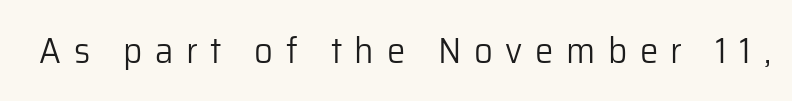
The image shows 37 px light sans-serif type, upright; set unusually wide letter spacing (+0.34 em), not underlined; low stroke contrast and a medium x-height.
